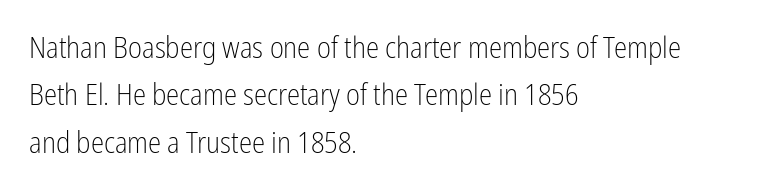
Check where the strokes stop: nothing finishes them off — pure sans. The baseline area is clear. Tall strokes in this sample are plumb rather than angled. Letters have the restrained weight of plain body copy at most. If you drew a ruler down the left edge, every line would touch it.
